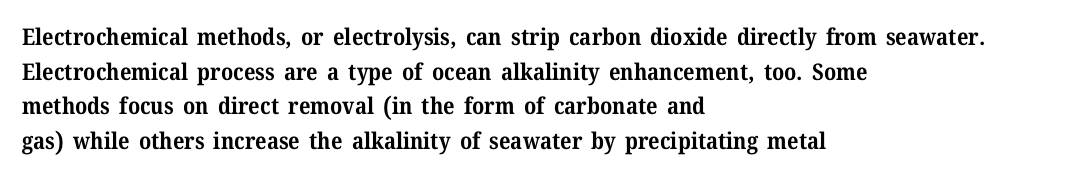
Every stem runs plumb, perpendicular to the baseline. The typesetting leans heavy: a genuine bold. Anything drawn beneath the words? Only blank space. The paragraph shown leans on its left margin. In terms of letterspacing, this is plain default setting. The space between consecutive lines is moderate.
